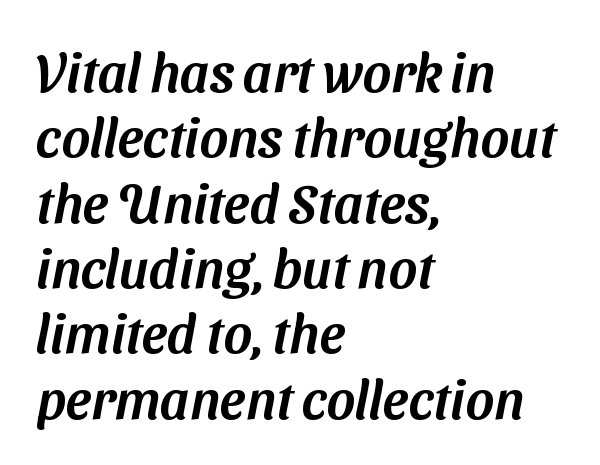
{"serif": "no", "width": "normal", "stroke_contrast": "medium", "x_height": "medium", "monospaced": "no", "underline": "no", "align": "left", "line_spacing_ratio": 1.21, "letter_spacing": "normal", "letter_spacing_em": 0.0, "glyph_px": 54}
